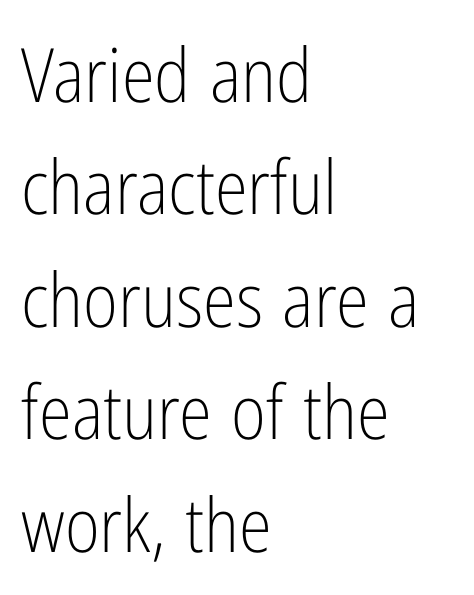
The image shows 75 px light, condensed sans-serif type, upright; set left-aligned, normal line spacing (1.5x), normal letter spacing, not underlined; low stroke contrast and a medium x-height.
